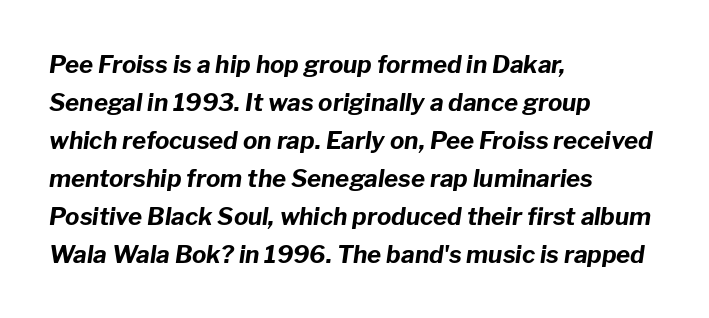
The image shows 24 px bold type, italic (leaning right); set left-aligned, normal line spacing (1.58x), normal letter spacing, not underlined.
